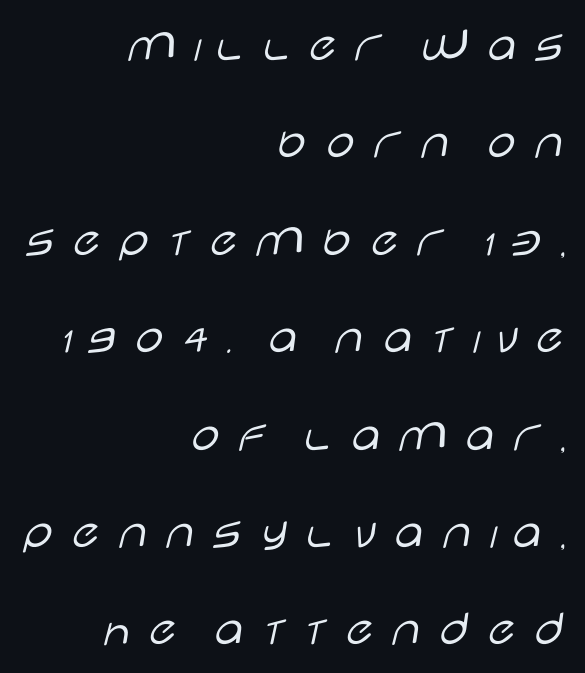
Q: Is the text bold? A: No.
Q: Is the text italic (slanted)? A: Yes.
Q: Is the typeface a serif or a sans-serif typeface? A: Sans-serif.
Q: Is the text underlined? A: No.
Q: How is the paragraph aligned? A: Right-aligned.
Q: Is the spacing between letters normal or unusually wide? A: Unusually wide.
Q: Is the spacing between lines tight, normal or loose? A: Loose.
Q: Width (condensed, normal, or wide)? A: Wide.
Q: Stroke contrast? A: Low.
Q: x-height? A: Large.
Q: Monospaced? A: No.
